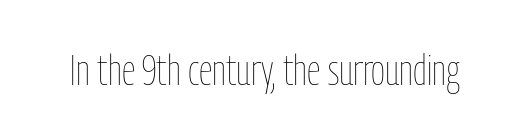
Nobody touched the tracking dial on this one. Lines of text with bare space underneath. Spacing verdict: proportional, widths tailored to each character. Notice how the stems are strictly vertical — no italics here. Is the stroke heavy? The answer is a plain regular-or-lighter.
